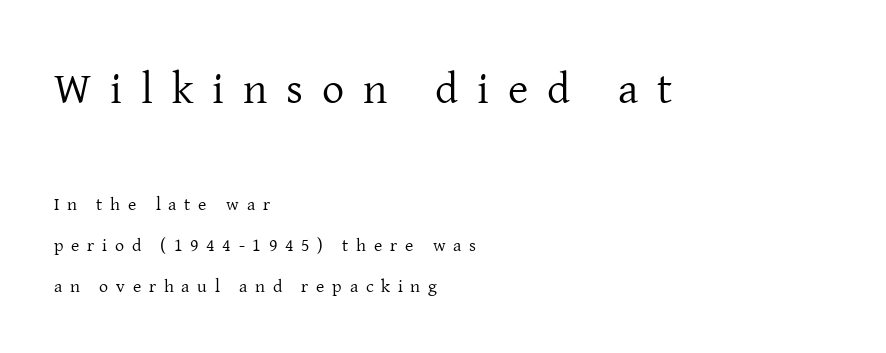
{"serif": "yes", "italic": "no", "bold": "no", "weight": "regular", "width": "normal", "stroke_contrast": "low", "x_height": "medium", "monospaced": "no", "underline": "no", "align": "left", "line_spacing": "loose", "line_spacing_ratio": 2.28, "letter_spacing": "wide", "letter_spacing_em": 0.43, "larger_block": "first", "size_ratio": 2.44, "glyph_px": 44}
